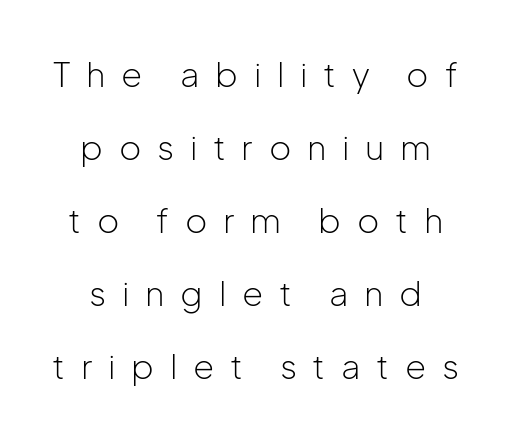
The image shows 34 px light sans-serif type, upright; set loose line spacing (2.15x), unusually wide letter spacing (+0.46 em), not underlined; low stroke contrast and a medium x-height.
